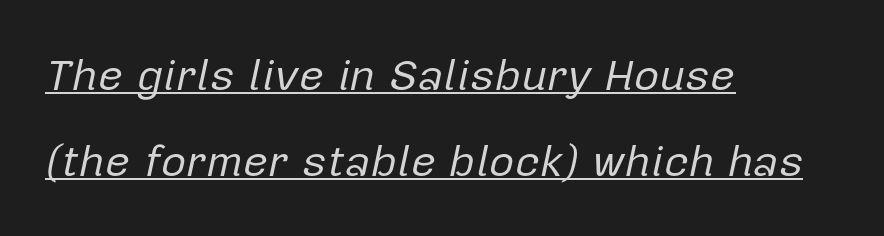
{"italic": "yes", "lean": "right", "slant_degrees": 12, "bold": "no", "weight": "regular", "width": "normal", "stroke_contrast": "low", "x_height": "medium", "monospaced": "no", "underline": "yes", "align": "left", "line_spacing": "loose", "line_spacing_ratio": 1.96, "letter_spacing": "normal", "letter_spacing_em": 0.0, "glyph_px": 44}
